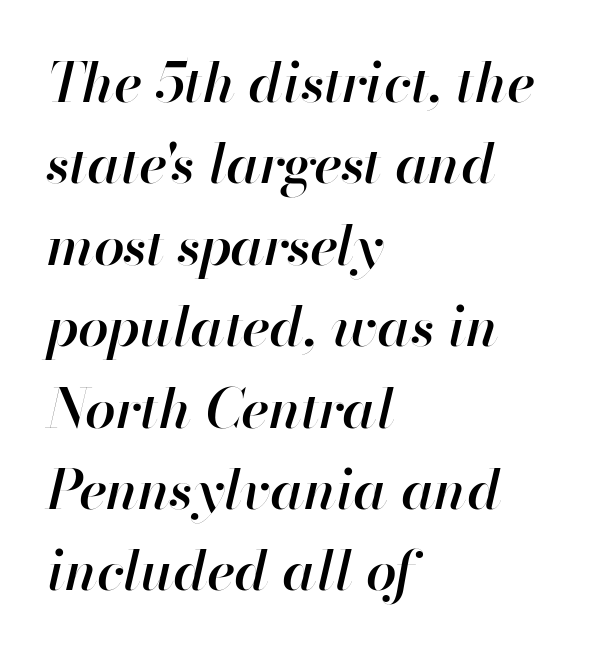
The image shows 55 px semibold type, italic (leaning right); set left-aligned, normal line spacing (1.48x), normal letter spacing, not underlined; high stroke contrast and a small x-height.
